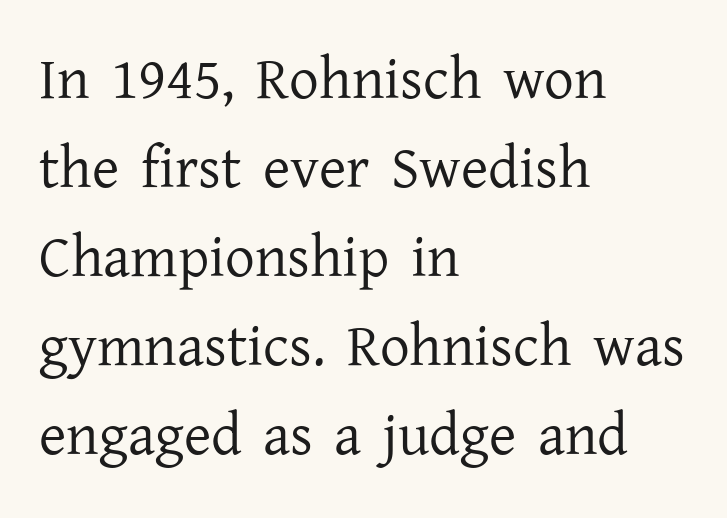
{"serif": "yes", "italic": "no", "bold": "no", "weight": "regular", "width": "normal", "stroke_contrast": "low", "x_height": "medium", "monospaced": "no", "underline": "no", "align": "left", "line_spacing": "normal", "line_spacing_ratio": 1.51, "letter_spacing": "normal", "letter_spacing_em": 0.0, "glyph_px": 59}
